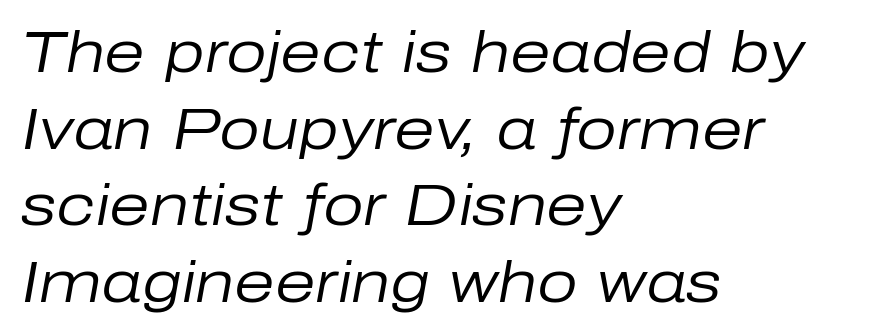
The passage shown is typed in a proportional face where columns would drift. Rule under the text: the space is simply empty. The vertical gap from one line to the next is medium. You can tell it's italic because the verticals aren't actually vertical.
